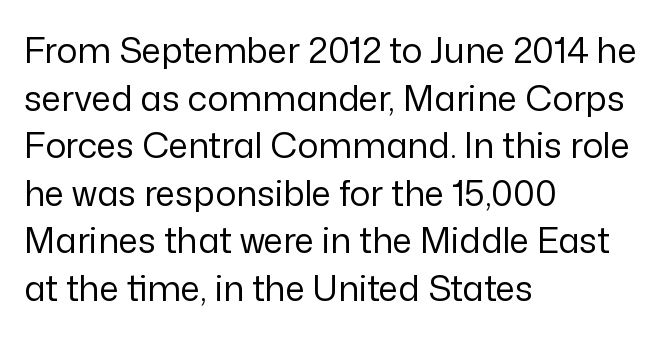
The image shows 35 px regular-weight sans-serif type, upright; set left-aligned, normal line spacing (1.36x), normal letter spacing, not underlined; low stroke contrast and a medium x-height.
